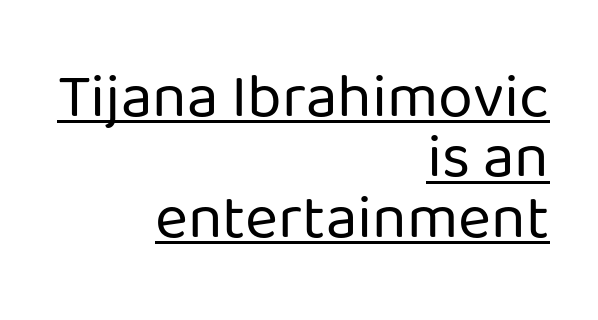
If you drew a line through each stem, it would be perfectly vertical. Here the designer chose a conventional face with non-uniform glyph widths. Inter-character spacing is left at the font's built-in metrics. Very little white space separates one row of letters from the next. Examine the stroke ends and you'll find no serifs. Check the space under the baseline: a stroke is drawn there.
